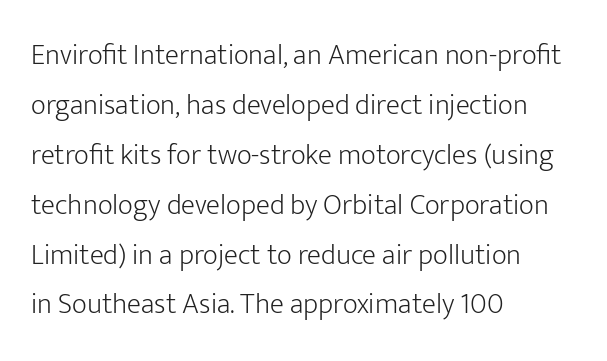
Q: Is the text bold? A: No.
Q: Is the text italic (slanted)? A: No, it is upright.
Q: Is the typeface a serif or a sans-serif typeface? A: Sans-serif.
Q: Is the text underlined? A: No.
Q: How is the paragraph aligned? A: Left-aligned.
Q: Is the spacing between letters normal or unusually wide? A: Normal.
Q: Width (condensed, normal, or wide)? A: Normal.
Q: Stroke contrast? A: Low.
Q: x-height? A: Medium.
Q: Monospaced? A: No.
